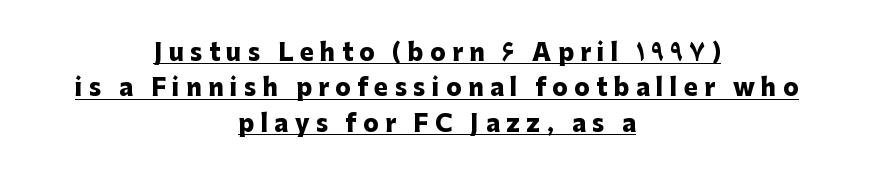
{"italic": "no", "bold": "yes", "underline": "yes", "align": "center", "line_spacing": "normal", "line_spacing_ratio": 1.54, "letter_spacing": "wide", "letter_spacing_em": 0.28, "glyph_px": 23}
